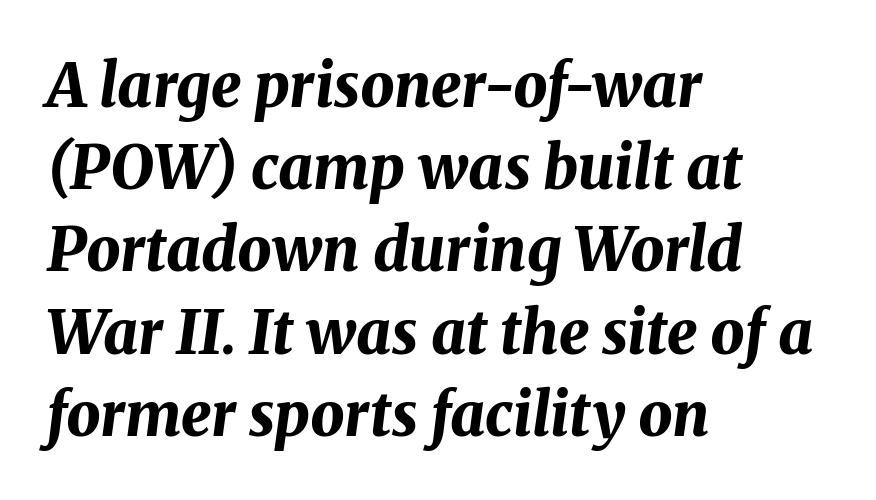
The image shows 60 px bold type, italic (leaning right); set left-aligned, normal line spacing (1.37x), normal letter spacing, not underlined; medium stroke contrast and a medium x-height.
